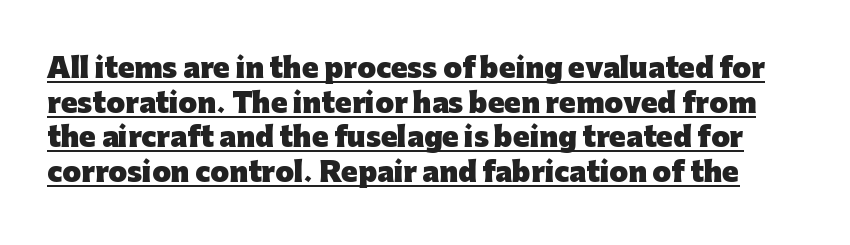
The image shows 27 px bold type, upright; set normal line spacing (1.28x), normal letter spacing, underlined.
